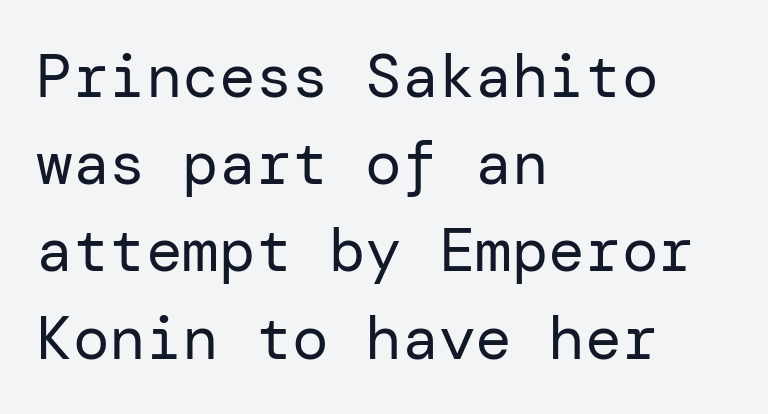
Q: Is the text bold? A: No.
Q: Is the text italic (slanted)? A: No, it is upright.
Q: Is the typeface a serif or a sans-serif typeface? A: Sans-serif.
Q: Is the text underlined? A: No.
Q: How is the paragraph aligned? A: Left-aligned.
Q: Is the spacing between letters normal or unusually wide? A: Normal.
Q: Is the spacing between lines tight, normal or loose? A: Normal.
Q: Width (condensed, normal, or wide)? A: Normal.
Q: Stroke contrast? A: Low.
Q: x-height? A: Medium.
